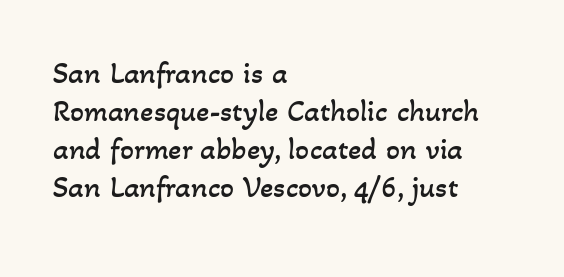
The image shows 31 px regular-weight type; set left-aligned, line spacing 1.23x, normal letter spacing, not underlined; low stroke contrast and a small x-height.
